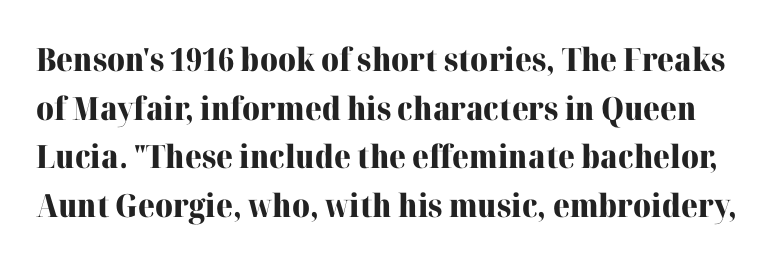
{"serif": "yes", "italic": "no", "bold": "yes", "weight": "heavy", "width": "normal", "stroke_contrast": "high", "x_height": "medium", "monospaced": "no", "underline": "no", "line_spacing": "normal", "line_spacing_ratio": 1.52, "letter_spacing": "normal", "letter_spacing_em": 0.0, "glyph_px": 32}
